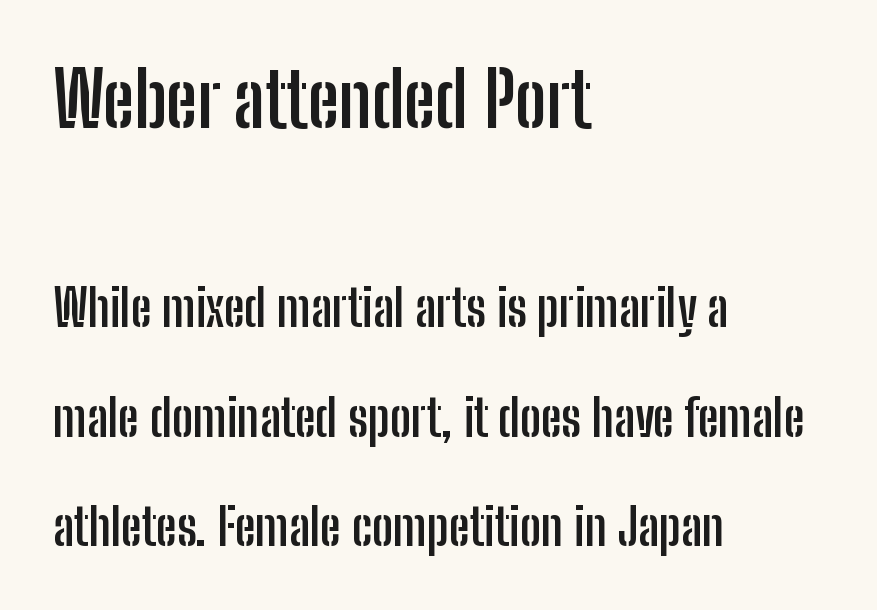
{"serif": "no", "italic": "no", "bold": "yes", "weight": "semibold", "width": "condensed", "stroke_contrast": "low", "x_height": "medium", "monospaced": "no", "underline": "no", "align": "left", "line_spacing": "loose", "line_spacing_ratio": 2.14, "letter_spacing": "normal", "letter_spacing_em": 0.0, "larger_block": "first", "size_ratio": 1.49, "glyph_px": 76}
